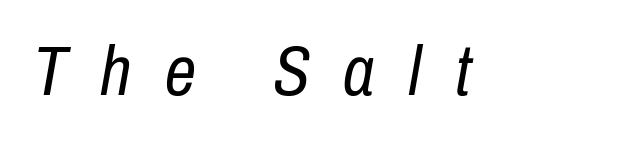
Q: Is the text bold? A: No.
Q: Is the text italic (slanted)? A: Yes, it leans right by about 10 degrees.
Q: Is the text underlined? A: No.
Q: Is the spacing between letters normal or unusually wide? A: Unusually wide.
Q: Width (condensed, normal, or wide)? A: Condensed.
Q: Stroke contrast? A: Low.
Q: x-height? A: Medium.
Q: Monospaced? A: No.
